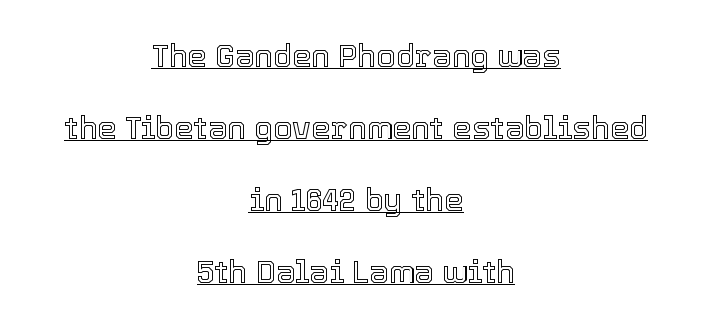
Q: Is the text italic (slanted)? A: No, it is upright.
Q: Is the text underlined? A: Yes.
Q: How is the paragraph aligned? A: Centered.
Q: Is the spacing between letters normal or unusually wide? A: Normal.
Q: Is the spacing between lines tight, normal or loose? A: Loose.
Q: Width (condensed, normal, or wide)? A: Normal.
Q: x-height? A: Medium.
Q: Monospaced? A: No.
